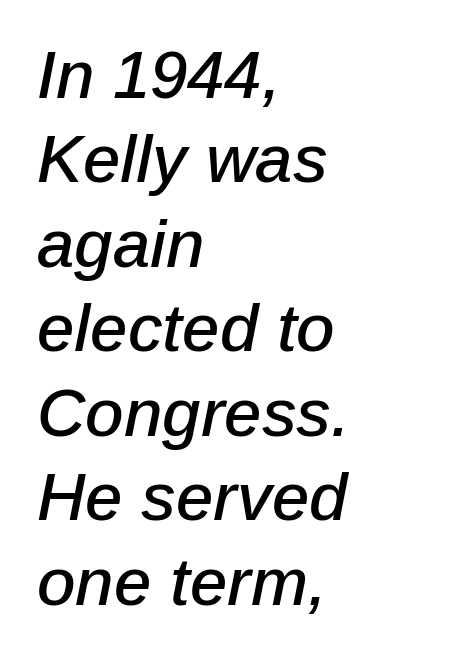
{"italic": "yes", "lean": "right", "slant_degrees": 12, "width": "normal", "stroke_contrast": "low", "x_height": "medium", "monospaced": "no", "underline": "no", "align": "left", "line_spacing": "normal", "line_spacing_ratio": 1.26, "letter_spacing": "normal", "letter_spacing_em": 0.0, "glyph_px": 67}
